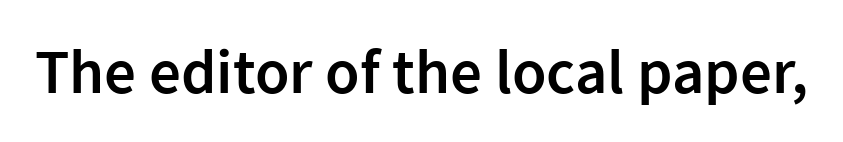
Q: Is the text bold? A: Semi-bold.
Q: Is the text italic (slanted)? A: No, it is upright.
Q: Is the typeface a serif or a sans-serif typeface? A: Sans-serif.
Q: Is the text underlined? A: No.
Q: Is the spacing between letters normal or unusually wide? A: Normal.
Q: Width (condensed, normal, or wide)? A: Normal.
Q: Stroke contrast? A: Low.
Q: x-height? A: Medium.
Q: Monospaced? A: No.
